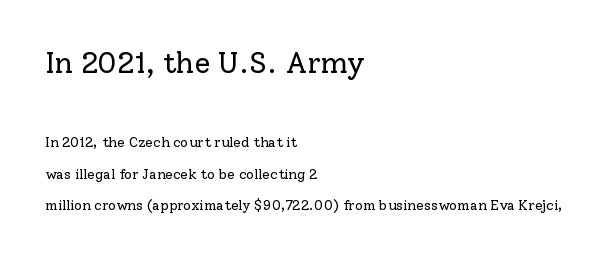
Words float on clear page, feet unadorned. These lines are rendered in a variable-pitch font. The specimen reads as upright at a glance. Horizontal alignment here is leftward, the default for most running prose. What kind of face is this? One with serifs.
